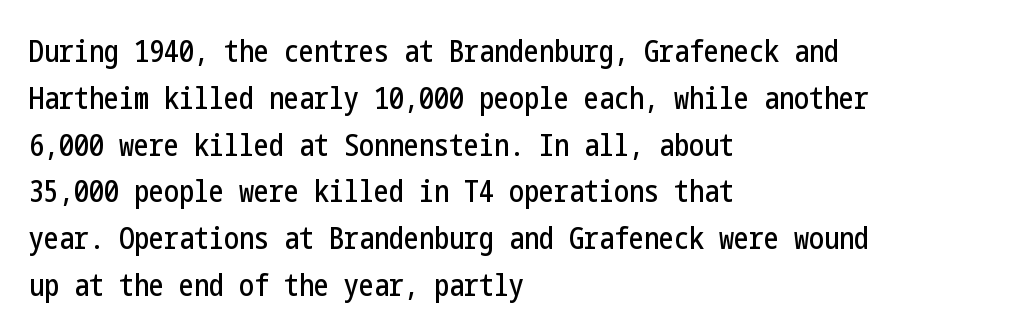
Q: Is the text italic (slanted)? A: No, it is upright.
Q: Is the typeface a serif or a sans-serif typeface? A: Sans-serif.
Q: Is the text underlined? A: No.
Q: How is the paragraph aligned? A: Left-aligned.
Q: Is the spacing between letters normal or unusually wide? A: Normal.
Q: Is the spacing between lines tight, normal or loose? A: Normal.
Q: Width (condensed, normal, or wide)? A: Condensed.
Q: Stroke contrast? A: Low.
Q: x-height? A: Medium.
